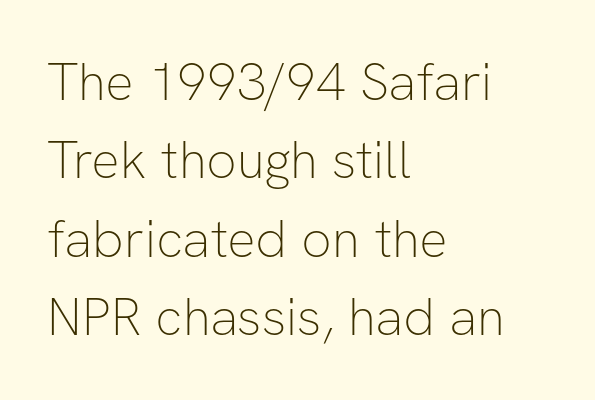
In terms of leading, this rendering sits right in the middle. The space beneath each line is pristine and unruled. To sum up the face: it is a sans, with no serifs. Line beginnings align vertically; line endings do not. Varying glyph widths throughout — classic text-font behaviour. Look at the tracking — it's just the regular setting, nothing added.
